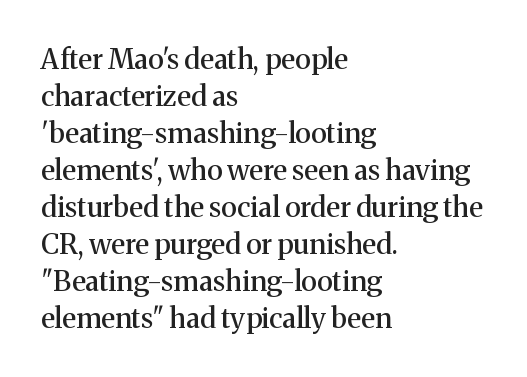
Q: Is the text italic (slanted)? A: No, it is upright.
Q: Is the typeface a serif or a sans-serif typeface? A: Serif.
Q: Is the text underlined? A: No.
Q: How is the paragraph aligned? A: Left-aligned.
Q: Is the spacing between letters normal or unusually wide? A: Normal.
Q: Is the spacing between lines tight, normal or loose? A: Normal.
Q: Width (condensed, normal, or wide)? A: Normal.
Q: Stroke contrast? A: Medium.
Q: x-height? A: Medium.
Q: Monospaced? A: No.
